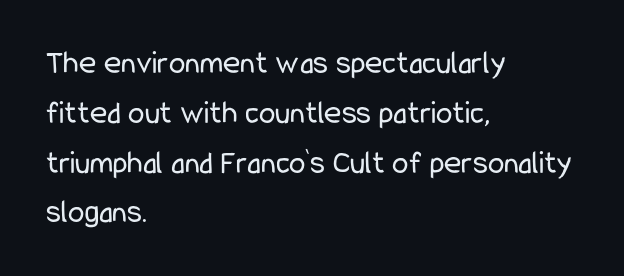
The image shows 33 px regular-weight, condensed sans-serif type, upright; set left-aligned, normal line spacing (1.51x), normal letter spacing, not underlined; low stroke contrast and a medium x-height.
